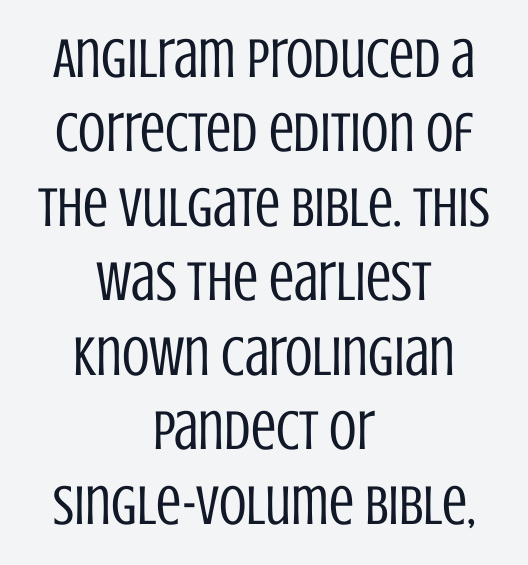
The image shows 56 px regular-weight, condensed sans-serif type, upright; set centered, normal line spacing (1.33x), normal letter spacing, not underlined; low stroke contrast and a large x-height.
